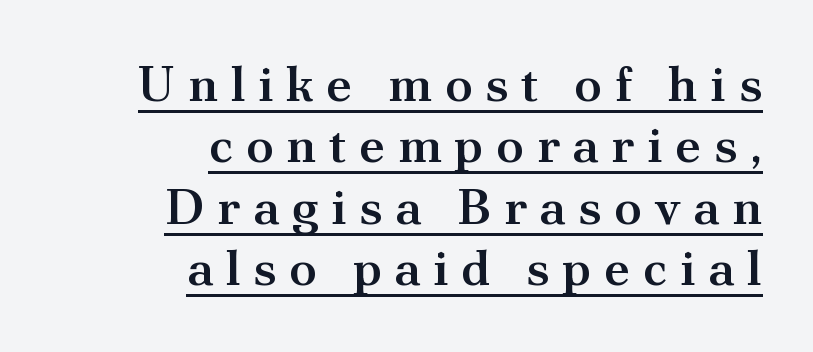
{"serif": "yes", "italic": "no", "bold": "semi", "weight": "semibold", "width": "normal", "stroke_contrast": "medium", "x_height": "small", "monospaced": "no", "underline": "yes", "align": "right", "line_spacing_ratio": 1.23, "letter_spacing": "wide", "letter_spacing_em": 0.25, "glyph_px": 50}
